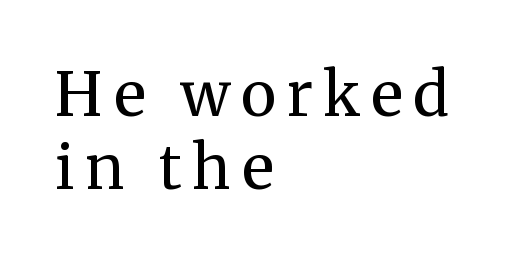
Typeset ragged right — the left edge is the straight one. The words here are not underlined. Proportional: the letters do not fall into vertical columns. The face used here is seriffed, in the tradition of book romans.
